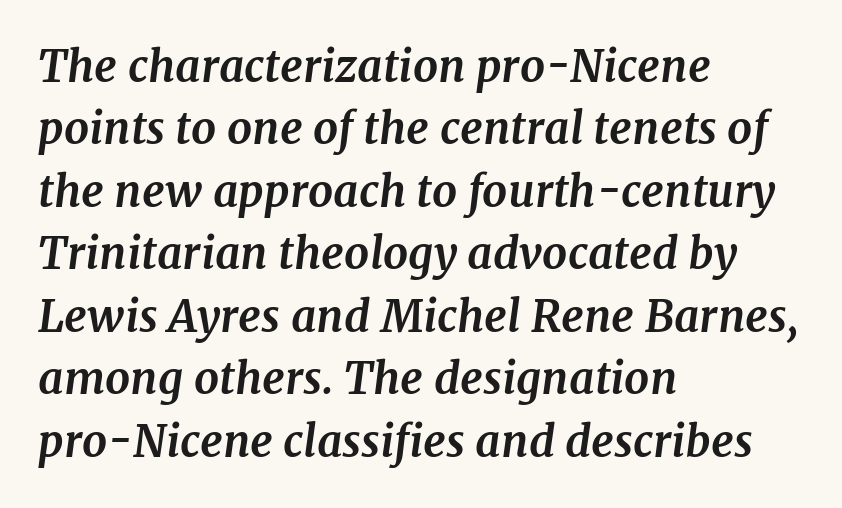
Q: Is the text bold? A: Yes.
Q: Is the text italic (slanted)? A: Yes, it leans right by about 7 degrees.
Q: Is the typeface a serif or a sans-serif typeface? A: Serif.
Q: Is the text underlined? A: No.
Q: How is the paragraph aligned? A: Left-aligned.
Q: Is the spacing between letters normal or unusually wide? A: Normal.
Q: Is the spacing between lines tight, normal or loose? A: Normal.
Q: Width (condensed, normal, or wide)? A: Normal.
Q: Stroke contrast? A: Medium.
Q: x-height? A: Medium.
Q: Monospaced? A: No.
